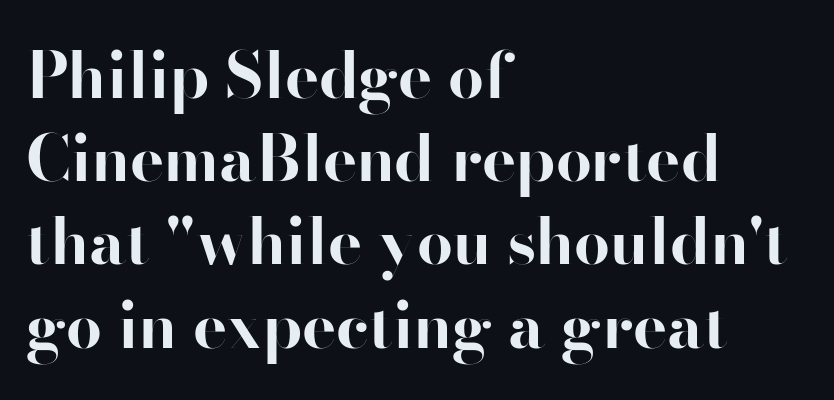
Q: Is the text bold? A: Yes.
Q: Is the text italic (slanted)? A: No, it is upright.
Q: Is the typeface a serif or a sans-serif typeface? A: Sans-serif.
Q: Is the text underlined? A: No.
Q: How is the paragraph aligned? A: Left-aligned.
Q: Is the spacing between letters normal or unusually wide? A: Normal.
Q: Is the spacing between lines tight, normal or loose? A: Normal.
Q: Width (condensed, normal, or wide)? A: Normal.
Q: Stroke contrast? A: High.
Q: x-height? A: Small.
Q: Monospaced? A: No.
